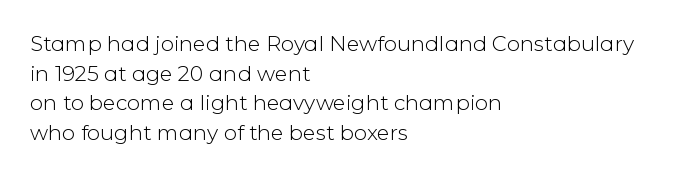
The image shows 21 px text type, upright; set left-aligned, normal line spacing (1.41x), normal letter spacing, not underlined.
